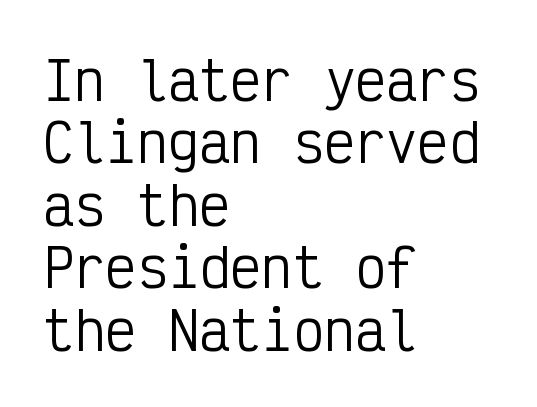
Q: Is the text bold? A: No.
Q: Is the text italic (slanted)? A: No, it is upright.
Q: Is the typeface a serif or a sans-serif typeface? A: Sans-serif.
Q: Is the text underlined? A: No.
Q: How is the paragraph aligned? A: Left-aligned.
Q: Is the spacing between letters normal or unusually wide? A: Normal.
Q: Width (condensed, normal, or wide)? A: Condensed.
Q: Stroke contrast? A: Low.
Q: x-height? A: Medium.
Q: Monospaced? A: Yes.
